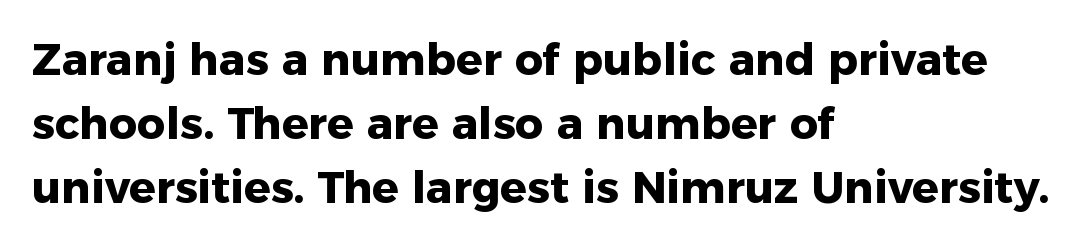
{"serif": "no", "italic": "no", "bold": "yes", "weight": "heavy", "width": "normal", "stroke_contrast": "low", "x_height": "medium", "monospaced": "no", "underline": "no", "align": "left", "line_spacing": "normal", "line_spacing_ratio": 1.46, "letter_spacing": "normal", "letter_spacing_em": 0.0, "glyph_px": 44}
